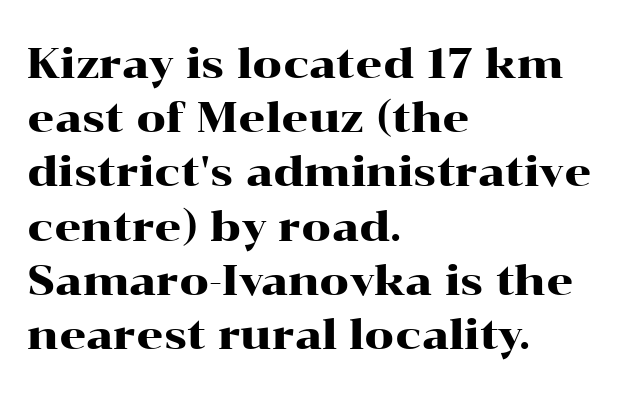
Q: Is the text italic (slanted)? A: No, it is upright.
Q: Is the typeface a serif or a sans-serif typeface? A: Serif.
Q: Is the text underlined? A: No.
Q: How is the paragraph aligned? A: Left-aligned.
Q: Is the spacing between letters normal or unusually wide? A: Normal.
Q: Is the spacing between lines tight, normal or loose? A: Normal.
Q: Width (condensed, normal, or wide)? A: Wide.
Q: Stroke contrast? A: High.
Q: x-height? A: Medium.
Q: Monospaced? A: No.
